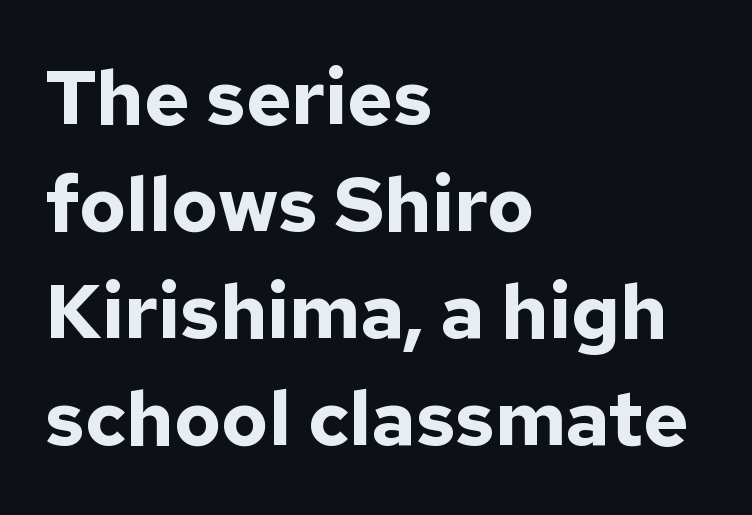
The image shows 77 px bold sans-serif type, upright; set left-aligned, normal line spacing (1.39x), normal letter spacing, not underlined; low stroke contrast and a medium x-height.
